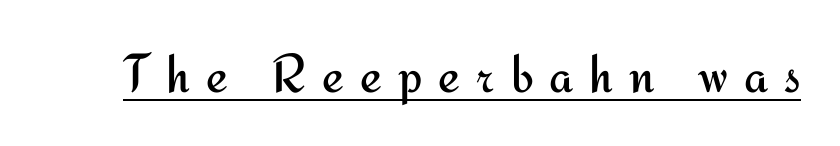
The image shows 55 px regular-weight sans-serif type, upright; set unusually wide letter spacing (+0.29 em), underlined; medium stroke contrast and a small x-height.
